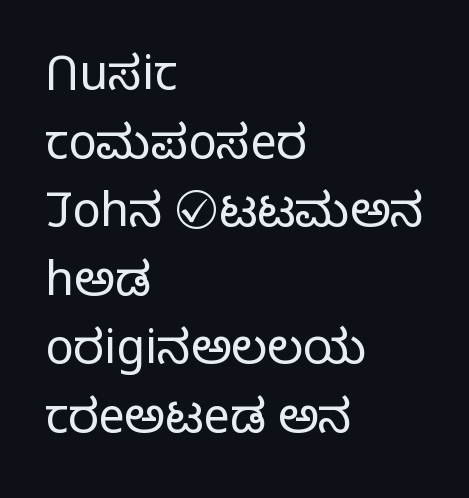
{"serif": "no", "italic": "no", "bold": "no", "weight": "light", "width": "normal", "stroke_contrast": "low", "x_height": "medium", "monospaced": "no", "underline": "no", "align": "left", "line_spacing": "normal", "line_spacing_ratio": 1.46, "letter_spacing": "normal", "letter_spacing_em": 0.0, "glyph_px": 47}
